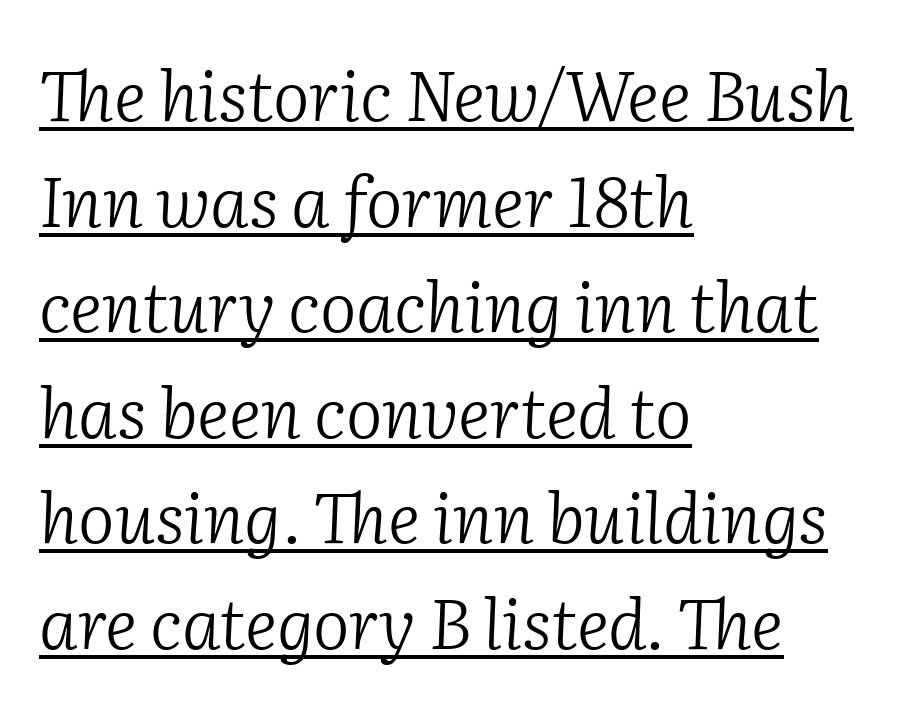
Q: Is the text bold? A: No.
Q: Is the text italic (slanted)? A: Yes, it leans right by about 2 degrees.
Q: Is the typeface a serif or a sans-serif typeface? A: Serif.
Q: Is the text underlined? A: Yes.
Q: How is the paragraph aligned? A: Left-aligned.
Q: Is the spacing between letters normal or unusually wide? A: Normal.
Q: Is the spacing between lines tight, normal or loose? A: Normal.
Q: Width (condensed, normal, or wide)? A: Normal.
Q: Stroke contrast? A: Low.
Q: x-height? A: Medium.
Q: Monospaced? A: No.
